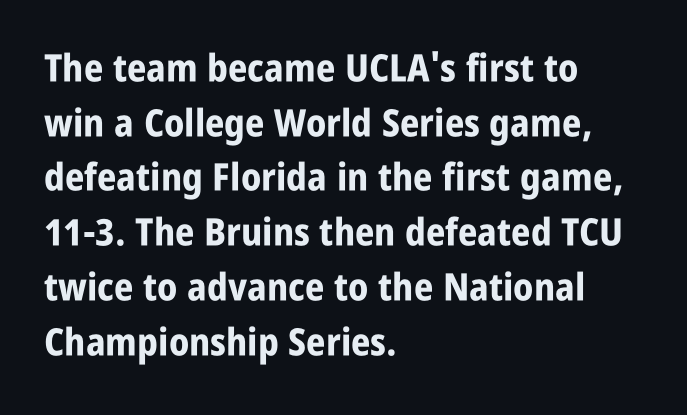
{"serif": "no", "italic": "no", "bold": "yes", "weight": "bold", "width": "condensed", "stroke_contrast": "low", "x_height": "large", "monospaced": "no", "underline": "no", "align": "left", "line_spacing": "normal", "line_spacing_ratio": 1.44, "letter_spacing": "normal", "letter_spacing_em": 0.0, "glyph_px": 38}
